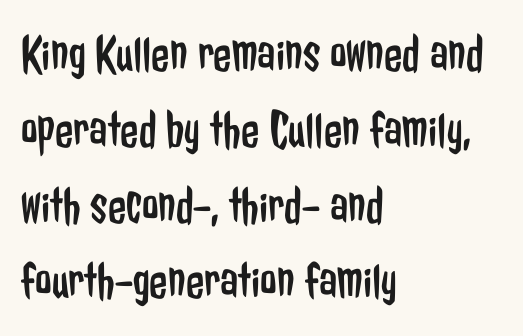
These lines stack with their left ends in a neat column. No chunkiness to these letters — they're not bold. What's the leading like? Ordinary, nothing unusual. These lines are rendered in a variable-pitch font.
